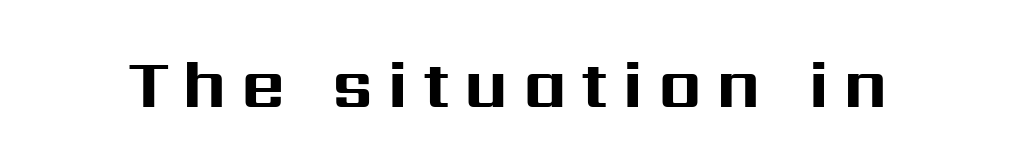
Is the type bold? Yes — the strokes are clearly thick and heavy. Quick note: not italic, upright. Tracking value appears strongly positive — letters spread wide. Spacing verdict: proportional, widths tailored to each character.
